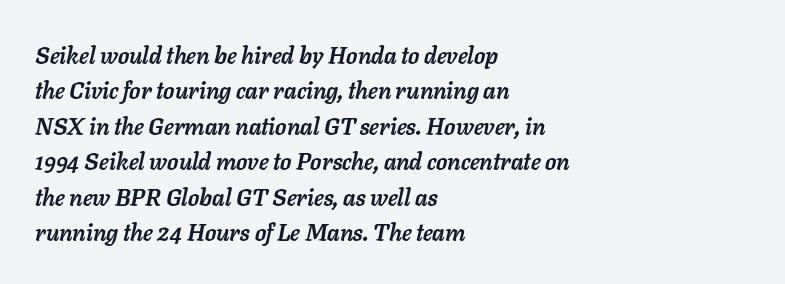
The image shows 23 px bold type, italic (leaning right); set left-aligned, normal line spacing (1.54x), normal letter spacing, not underlined.
